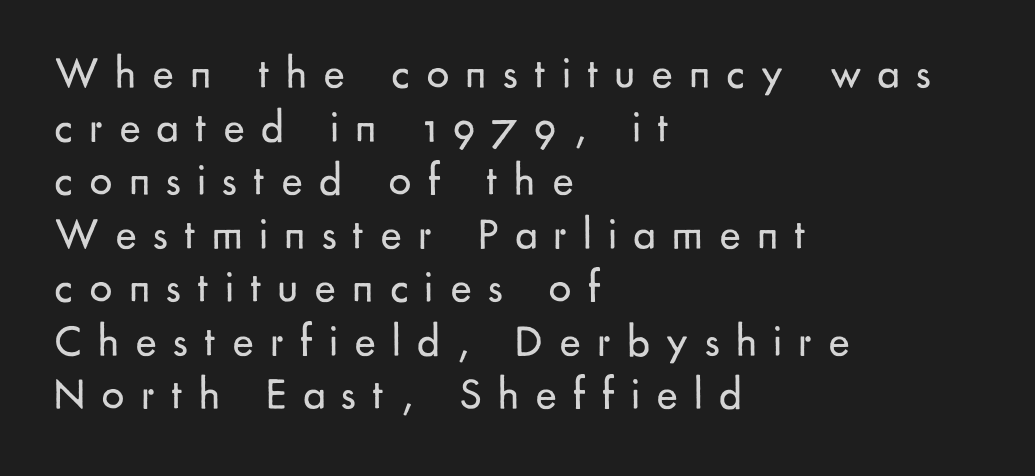
Characters follow at a spacing far wider than the type designer built in. You can tell from the bare stems that sans-serif type was used. Reading down the block, your eye returns to a fixed left position each line. The glyphs are unaccompanied by any horizontal stroke below them.
